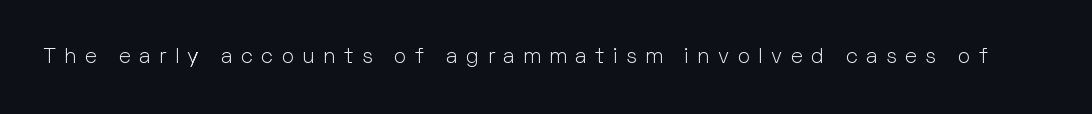
{"italic": "no", "bold": "no", "underline": "no", "letter_spacing": "wide", "letter_spacing_em": 0.4, "glyph_px": 21}
